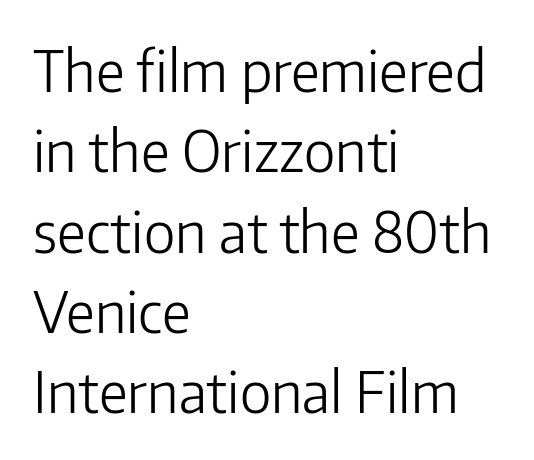
The image shows 57 px light sans-serif type, upright; set left-aligned, normal line spacing (1.41x), normal letter spacing, not underlined; low stroke contrast and a medium x-height.
